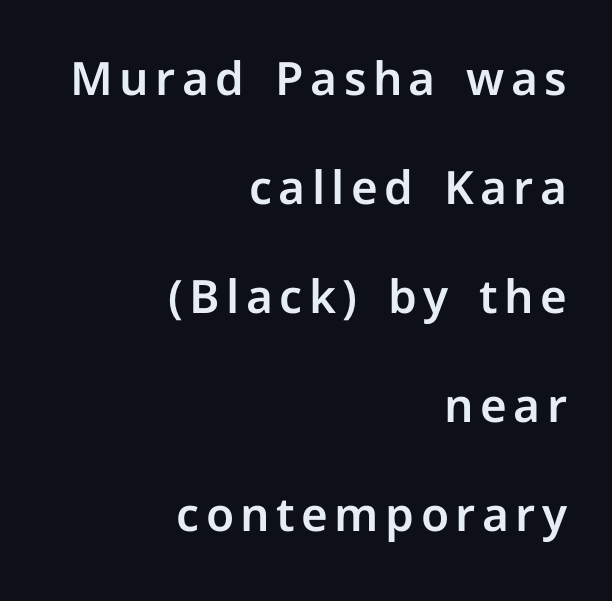
This sample uses an upright cut, with every glyph sitting square on the baseline. The compositor pushed each line to the right boundary. The designer went with a sans here, leaving each stem footless. The space between consecutive lines is lavish. The face used here is proportionally spaced, like ordinary book or web type.
